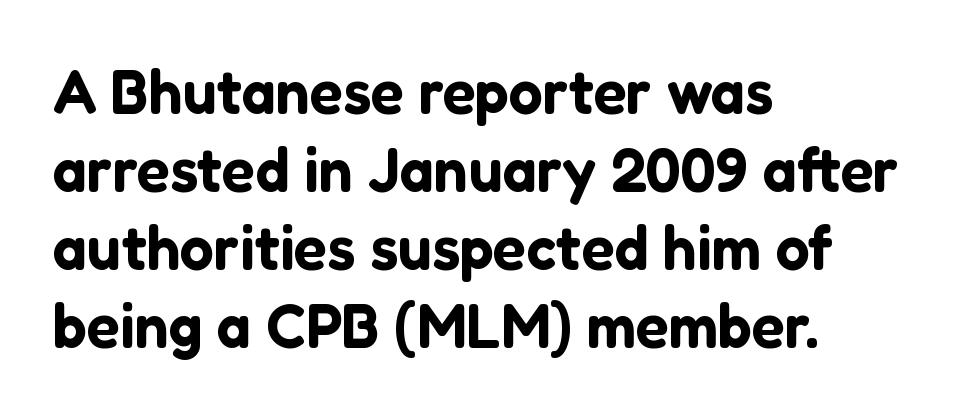
Q: Is the text italic (slanted)? A: No, it is upright.
Q: Is the typeface a serif or a sans-serif typeface? A: Sans-serif.
Q: Is the text underlined? A: No.
Q: How is the paragraph aligned? A: Left-aligned.
Q: Is the spacing between letters normal or unusually wide? A: Normal.
Q: Is the spacing between lines tight, normal or loose? A: Normal.
Q: Width (condensed, normal, or wide)? A: Normal.
Q: Stroke contrast? A: Low.
Q: x-height? A: Medium.
Q: Monospaced? A: No.
